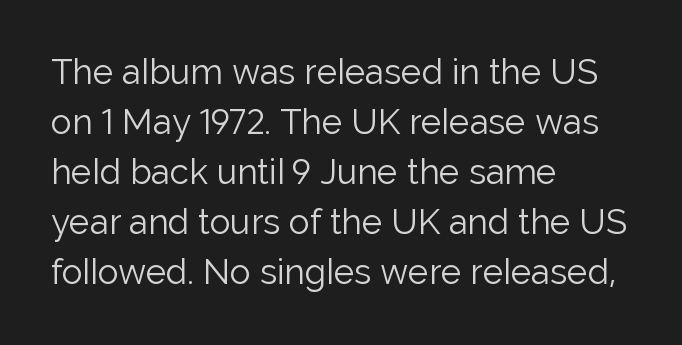
{"serif": "no", "italic": "no", "bold": "no", "weight": "light", "width": "normal", "stroke_contrast": "low", "x_height": "medium", "monospaced": "no", "underline": "no", "align": "left", "line_spacing": "normal", "line_spacing_ratio": 1.43, "letter_spacing": "normal", "letter_spacing_em": 0.0, "glyph_px": 35}
